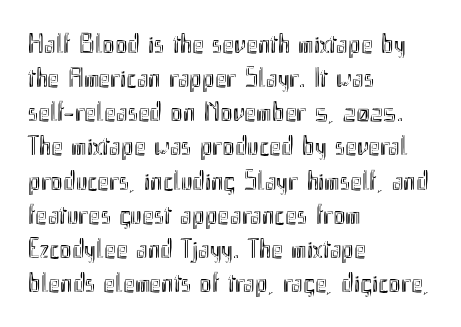
The image shows 28 px condensed type, upright; set left-aligned, line spacing 1.22x, normal letter spacing, not underlined; a small x-height.
